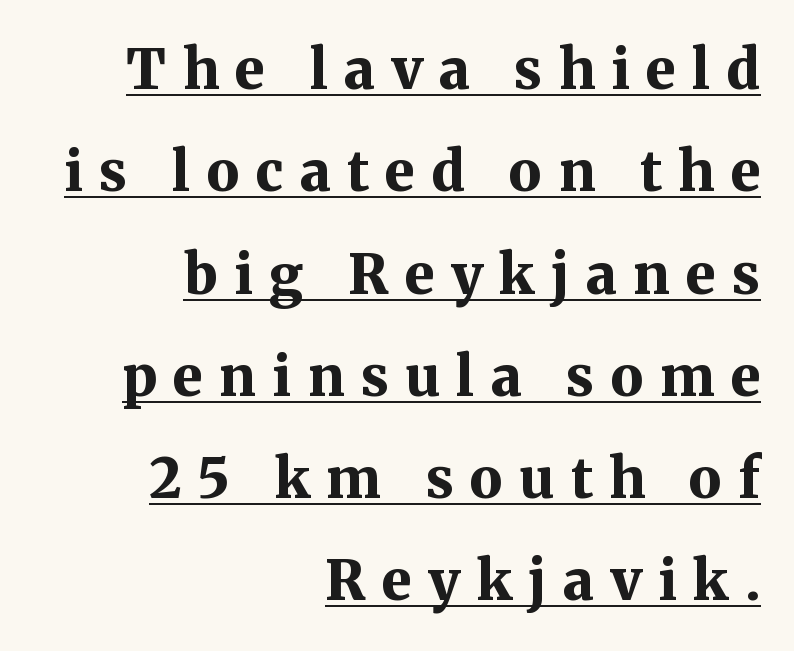
Q: Is the text bold? A: Yes.
Q: Is the text italic (slanted)? A: No, it is upright.
Q: Is the typeface a serif or a sans-serif typeface? A: Serif.
Q: Is the text underlined? A: Yes.
Q: How is the paragraph aligned? A: Right-aligned.
Q: Is the spacing between letters normal or unusually wide? A: Unusually wide.
Q: Width (condensed, normal, or wide)? A: Normal.
Q: Stroke contrast? A: Medium.
Q: x-height? A: Medium.
Q: Monospaced? A: No.
